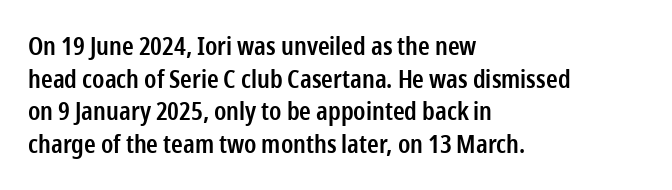
The image shows 25 px text type, upright; set left-aligned, normal line spacing (1.31x), normal letter spacing, not underlined.
